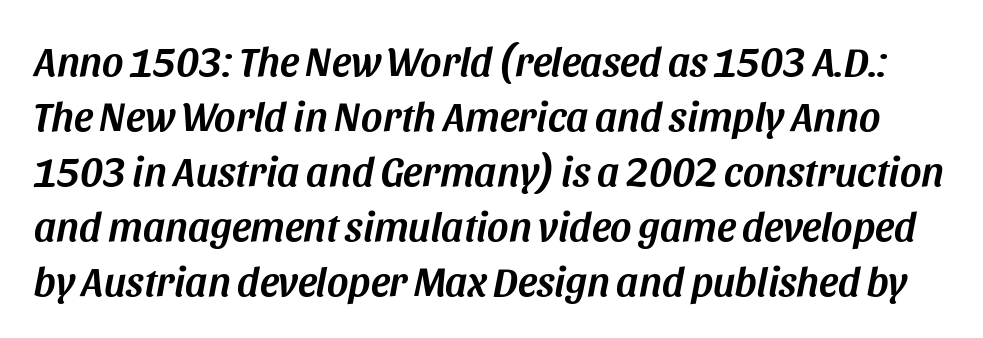
The image shows 41 px text type, italic (leaning right); set normal line spacing (1.34x), normal letter spacing, not underlined; medium stroke contrast and a large x-height.
